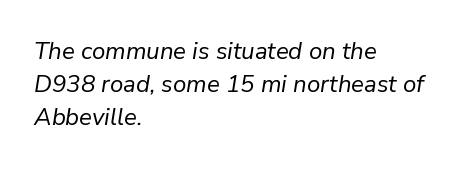
Q: Is the text bold? A: No.
Q: Is the text italic (slanted)? A: Yes, it leans right by about 9 degrees.
Q: Is the text underlined? A: No.
Q: How is the paragraph aligned? A: Left-aligned.
Q: Is the spacing between letters normal or unusually wide? A: Normal.
Q: Is the spacing between lines tight, normal or loose? A: Normal.
